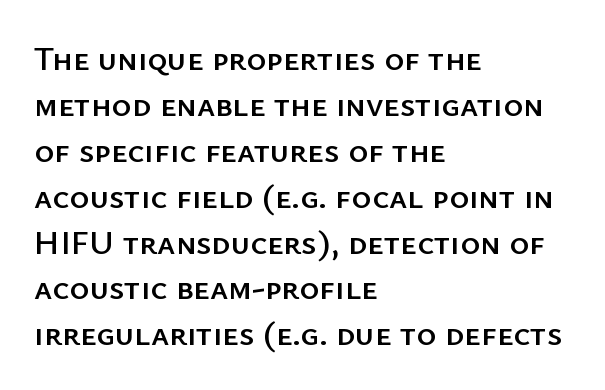
{"serif": "no", "italic": "no", "width": "normal", "stroke_contrast": "low", "x_height": "medium", "monospaced": "no", "underline": "no", "align": "left", "line_spacing": "normal", "line_spacing_ratio": 1.35, "letter_spacing": "normal", "letter_spacing_em": 0.0, "glyph_px": 34}
